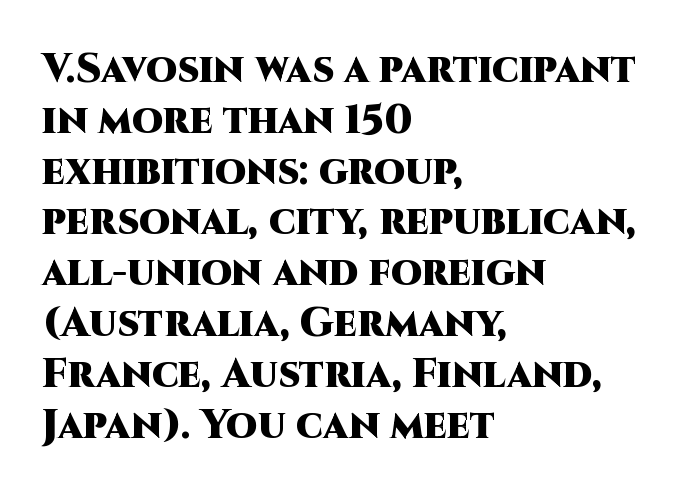
Glyph-to-glyph distance matches everyday printed text. These lines are composed in type without serifs. Bare-footed words on every line. The typesetting leans heavy: a genuine bold. The rendering uses natural spacing where letterforms have individual widths.
